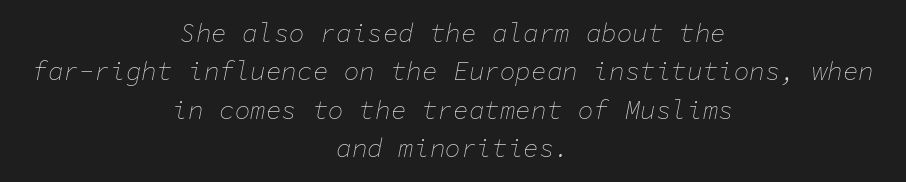
{"italic": "yes", "lean": "right", "slant_degrees": 11, "bold": "no", "underline": "no", "align": "center", "line_spacing": "normal", "line_spacing_ratio": 1.48, "letter_spacing": "normal", "letter_spacing_em": 0.0, "glyph_px": 26}
